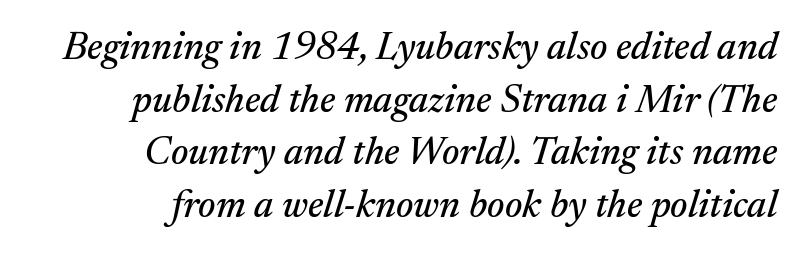
Line ends are locked; line starts wander. Is the type slanted? Yes — the strokes lean at a clear angle. Lines of text with bare space underneath. Proportional: the letters do not fall into vertical columns. The letters sit at their default tracking, neither squeezed nor spread.
